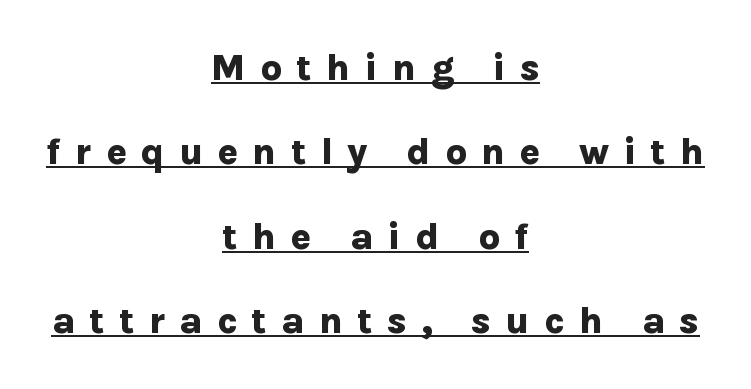
{"serif": "no", "italic": "no", "bold": "yes", "weight": "bold", "width": "normal", "stroke_contrast": "low", "x_height": "medium", "monospaced": "no", "underline": "yes", "align": "center", "line_spacing": "loose", "line_spacing_ratio": 2.22, "letter_spacing": "wide", "letter_spacing_em": 0.37, "glyph_px": 38}
